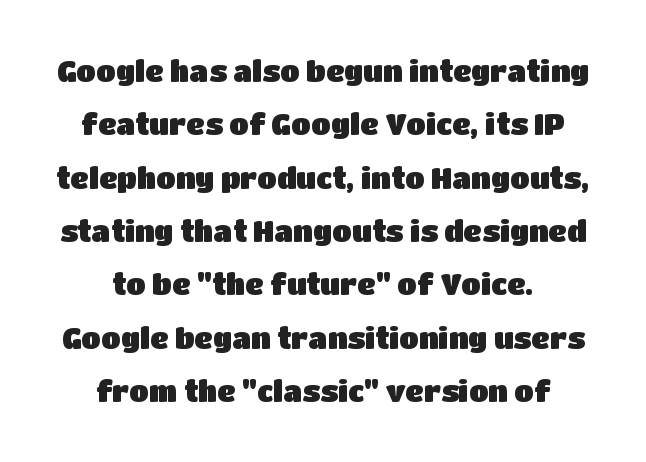
The image shows 29 px sans-serif type, upright; set centered, line spacing 1.84x, normal letter spacing, not underlined; low stroke contrast and a large x-height.
